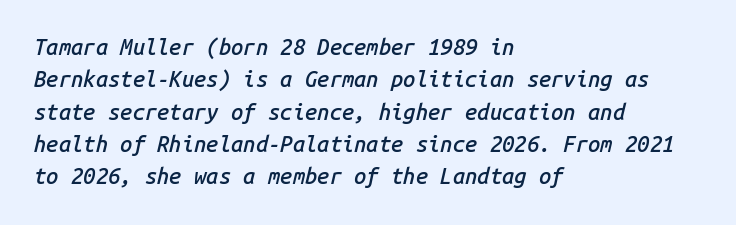
Q: Is the text bold? A: Semi-bold.
Q: Is the text italic (slanted)? A: Yes, it leans right by about 14 degrees.
Q: Is the text underlined? A: No.
Q: How is the paragraph aligned? A: Left-aligned.
Q: Is the spacing between letters normal or unusually wide? A: Normal.
Q: Is the spacing between lines tight, normal or loose? A: Normal.
